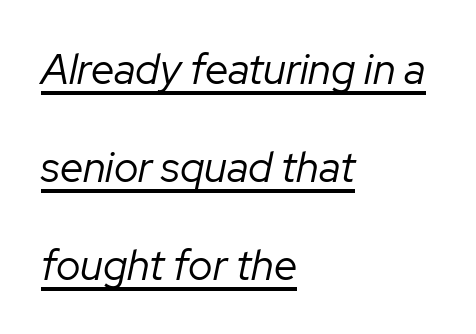
Q: Is the text bold? A: No.
Q: Is the text italic (slanted)? A: Yes, it leans right by about 12 degrees.
Q: Is the text underlined? A: Yes.
Q: How is the paragraph aligned? A: Left-aligned.
Q: Is the spacing between letters normal or unusually wide? A: Normal.
Q: Is the spacing between lines tight, normal or loose? A: Loose.
Q: Width (condensed, normal, or wide)? A: Normal.
Q: Stroke contrast? A: Low.
Q: x-height? A: Medium.
Q: Monospaced? A: No.
